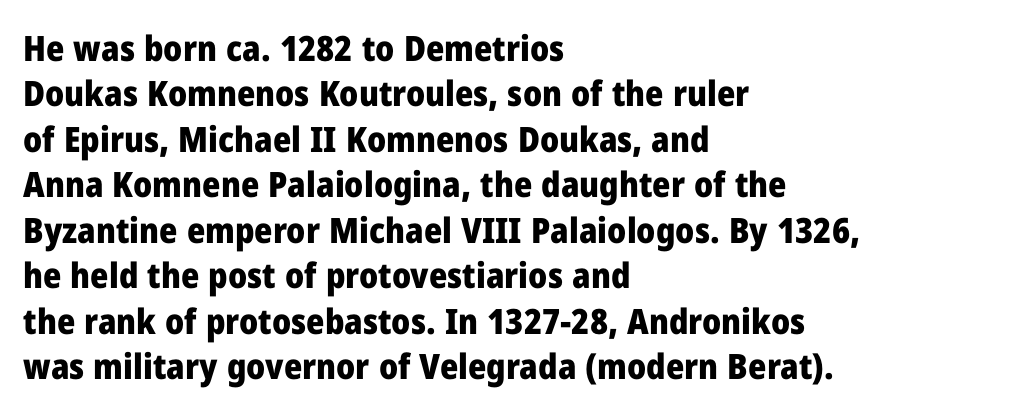
Underline: absent. Where is the straight margin? On the left. Notice how descenders clear the ascenders below comfortably — that's standard leading. The type is set solid horizontally, with unmodified tracking. Do the characters align in a grid? No, the font is proportional. These lines were composed using upright roman letters.
